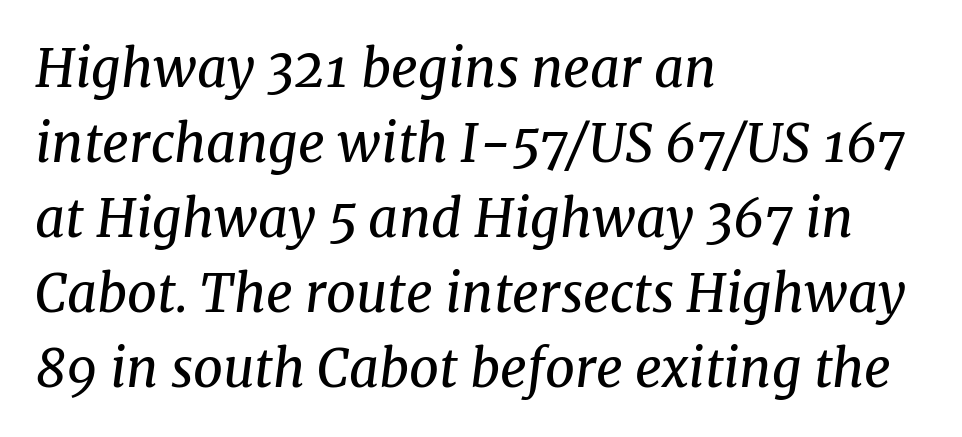
The image shows 52 px regular-weight serif type, italic (leaning right); set left-aligned, normal line spacing (1.44x), normal letter spacing, not underlined; medium stroke contrast and a medium x-height.
